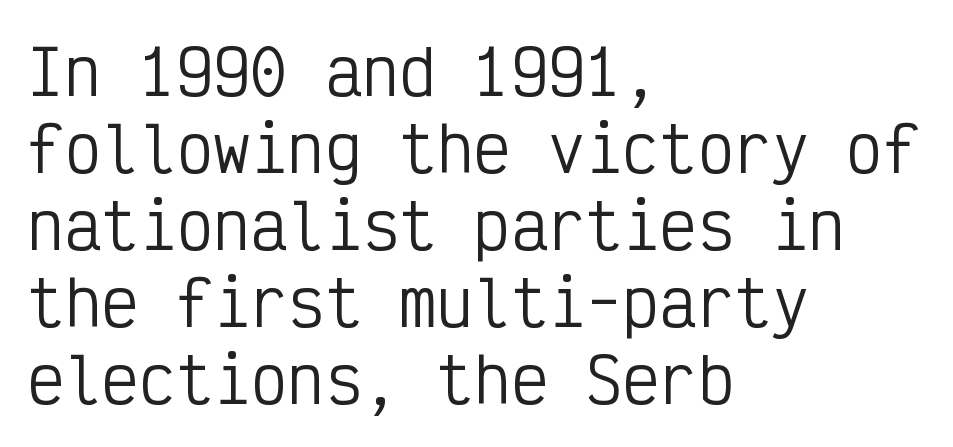
The image shows 62 px regular-weight, condensed sans-serif type, upright, monospaced; set left-aligned, line spacing 1.24x, normal letter spacing, not underlined; low stroke contrast and a medium x-height.
